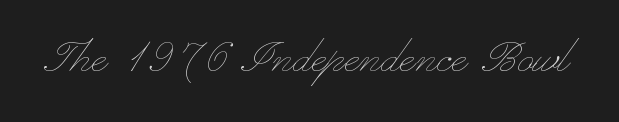
This rendering leaves character spacing at its baseline value. No chunkiness to these letters — they're not bold. Beneath every word, the page is bare.
